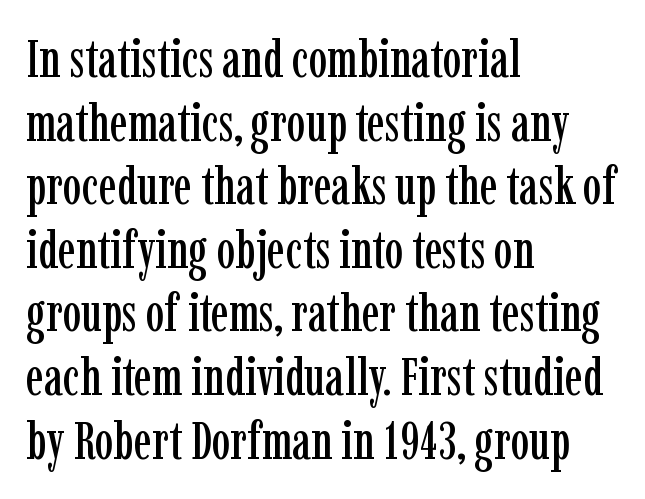
Letters rest on an invisible, unmarked baseline. Glyph-to-glyph distance matches everyday printed text. Line starts are locked; line ends wander. Varying glyph widths throughout — classic text-font behaviour.
